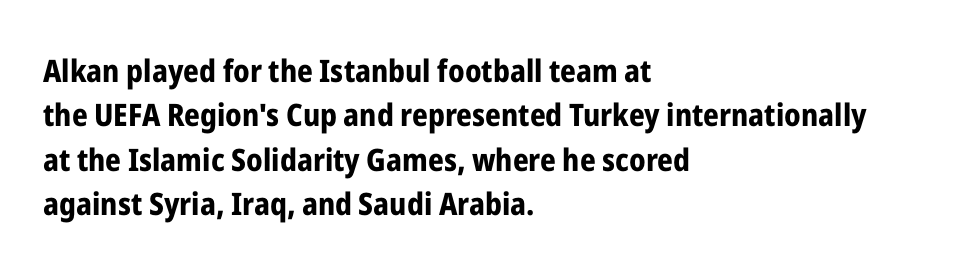
{"serif": "no", "italic": "no", "bold": "yes", "weight": "bold", "width": "condensed", "stroke_contrast": "low", "x_height": "medium", "monospaced": "no", "underline": "no", "align": "left", "line_spacing": "normal", "line_spacing_ratio": 1.43, "letter_spacing": "normal", "letter_spacing_em": 0.0, "glyph_px": 31}
